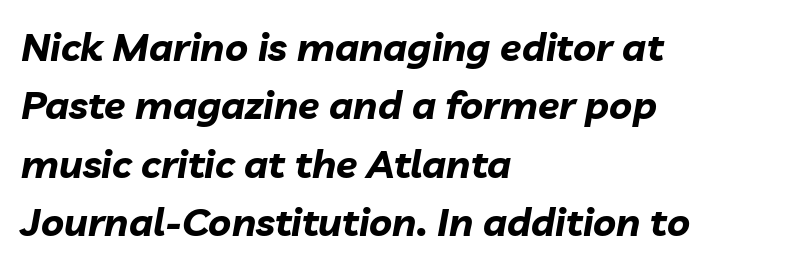
{"italic": "yes", "lean": "right", "slant_degrees": 10, "bold": "yes", "weight": "bold", "width": "normal", "stroke_contrast": "low", "x_height": "medium", "monospaced": "no", "underline": "no", "align": "left", "line_spacing": "normal", "line_spacing_ratio": 1.5, "letter_spacing": "normal", "letter_spacing_em": 0.0, "glyph_px": 39}
